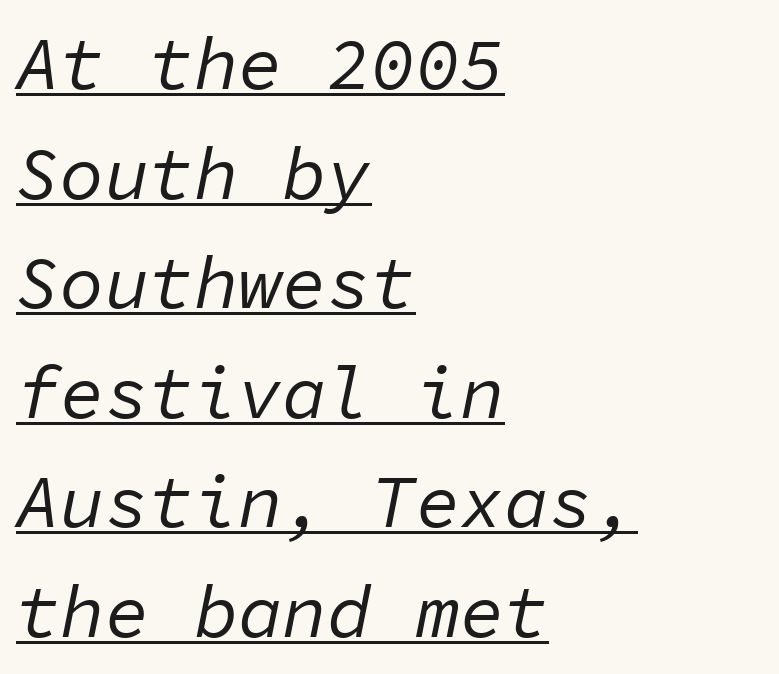
The image shows 74 px regular-weight type, italic (leaning right), monospaced; set left-aligned, normal line spacing (1.48x), normal letter spacing, underlined; low stroke contrast and a medium x-height.
